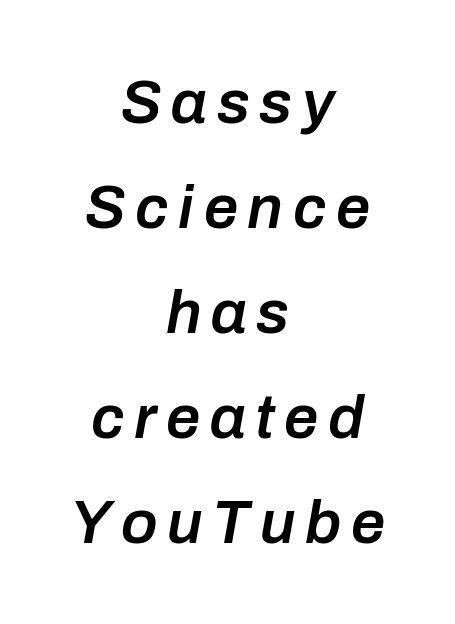
{"italic": "yes", "lean": "right", "slant_degrees": 10, "bold": "semi", "weight": "semibold", "width": "normal", "stroke_contrast": "low", "x_height": "medium", "monospaced": "no", "underline": "no", "align": "center", "line_spacing_ratio": 1.72, "glyph_px": 61}
